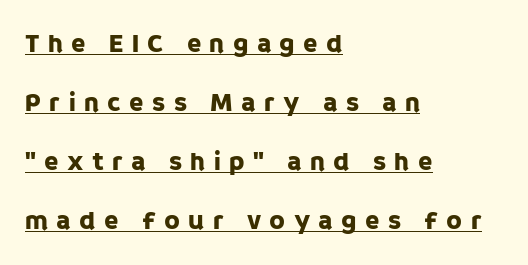
The image shows 26 px text type, upright; set left-aligned, loose line spacing (2.27x), unusually wide letter spacing (+0.32 em), underlined.
